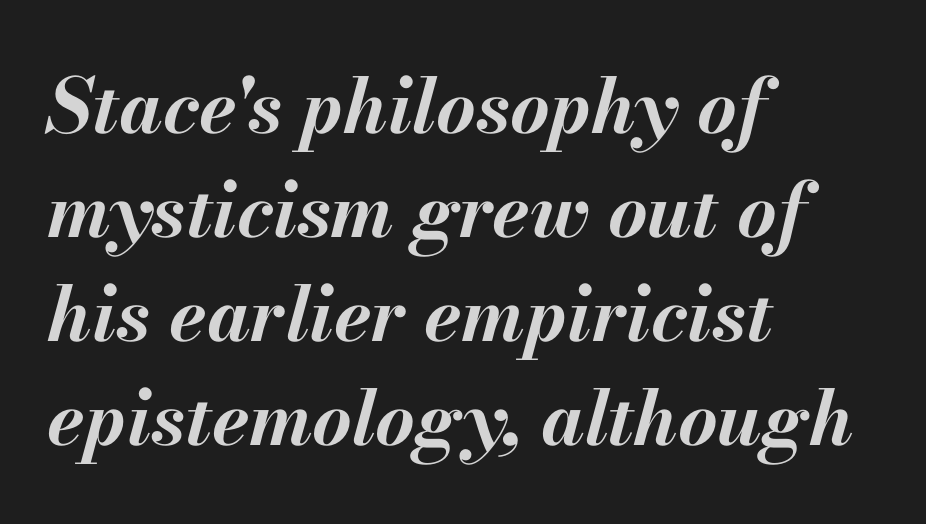
Nobody drew a line under any word here. Looks like regular typesetting: each glyph gets only the width it needs. The rows are spaced the way most documents space them. Heavy, bold letterforms. An italicized treatment has been applied to the whole sample.
